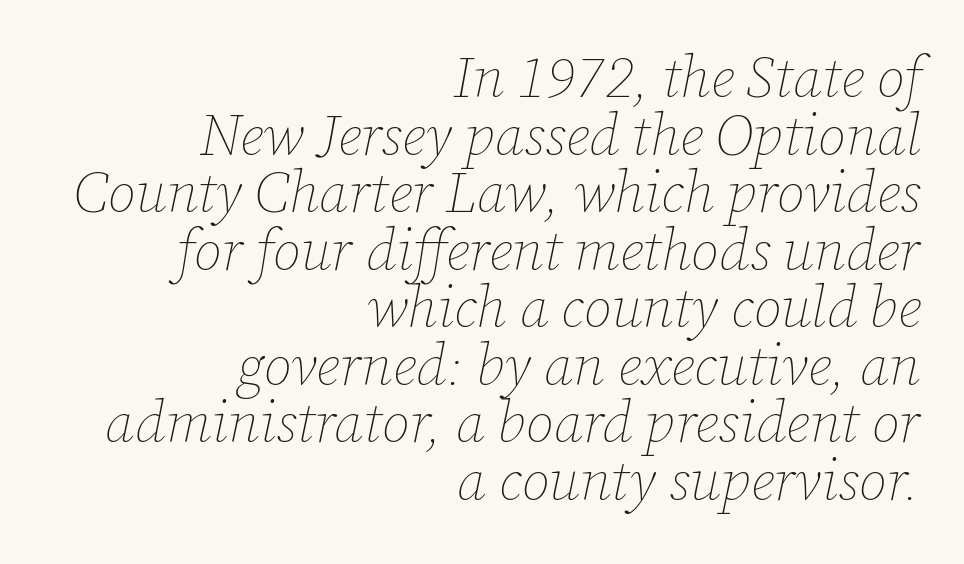
{"italic": "yes", "lean": "right", "slant_degrees": 12, "bold": "no", "weight": "thin", "width": "normal", "stroke_contrast": "low", "x_height": "medium", "monospaced": "no", "underline": "no", "align": "right", "line_spacing": "tight", "line_spacing_ratio": 1.01, "letter_spacing": "normal", "letter_spacing_em": 0.0, "glyph_px": 57}
